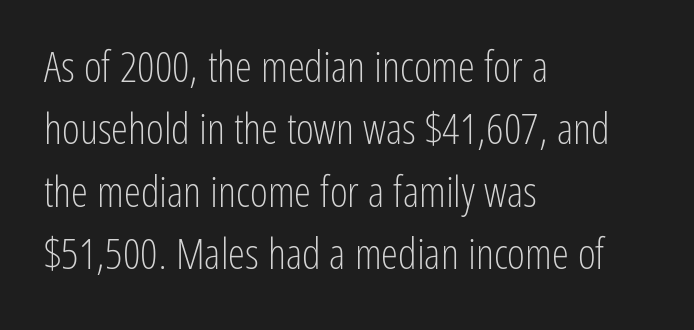
{"serif": "no", "italic": "no", "bold": "no", "weight": "light", "width": "condensed", "stroke_contrast": "low", "x_height": "medium", "monospaced": "no", "underline": "no", "align": "left", "line_spacing": "normal", "line_spacing_ratio": 1.45, "letter_spacing": "normal", "letter_spacing_em": 0.0, "glyph_px": 43}
